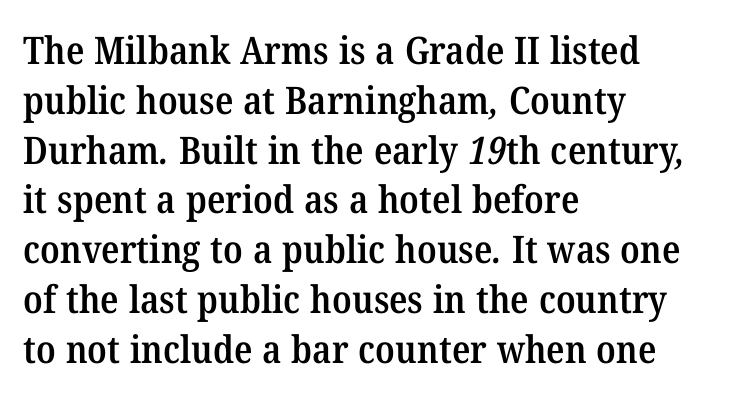
What stands out about the letter spacing? Nothing — it is the standard amount. These lines stack with their left ends in a neat column. As a designer I'd log this as weight 600, semibold. The glyphs in this specimen are seriffed.
